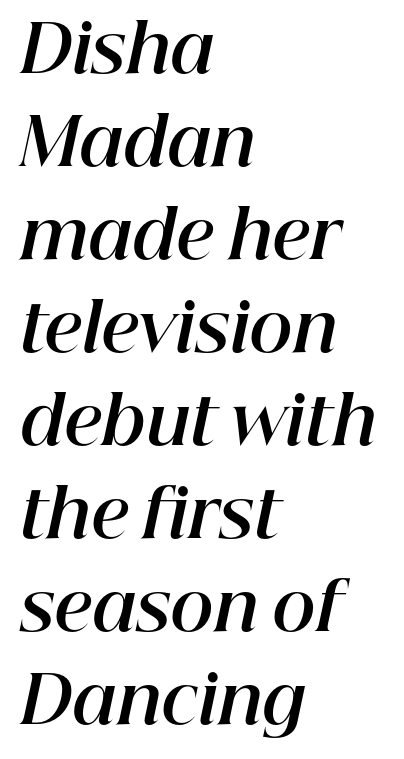
{"italic": "yes", "lean": "right", "slant_degrees": 12, "bold": "yes", "weight": "bold", "width": "normal", "stroke_contrast": "high", "x_height": "medium", "monospaced": "no", "underline": "no", "align": "left", "line_spacing": "normal", "line_spacing_ratio": 1.41, "letter_spacing": "normal", "letter_spacing_em": 0.0, "glyph_px": 66}
